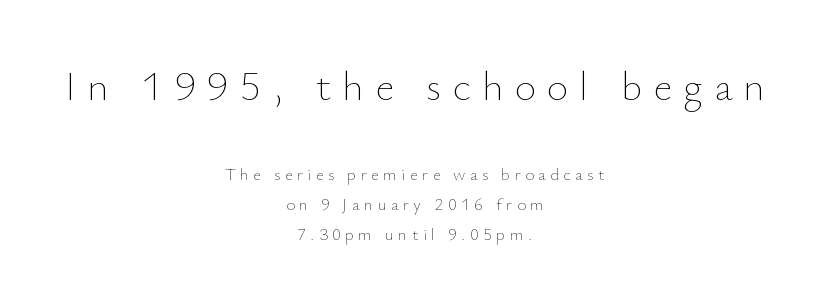
Q: Is the text bold? A: No.
Q: Is the text italic (slanted)? A: No, it is upright.
Q: Is the text underlined? A: No.
Q: How is the paragraph aligned? A: Centered.
Q: Is the spacing between letters normal or unusually wide? A: Unusually wide.
Q: Which block of text is set in a larger size, the first (top) or the second (bottom)? A: The first (top) one.
Q: Width (condensed, normal, or wide)? A: Normal.
Q: Stroke contrast? A: Low.
Q: x-height? A: Small.
Q: Monospaced? A: No.
